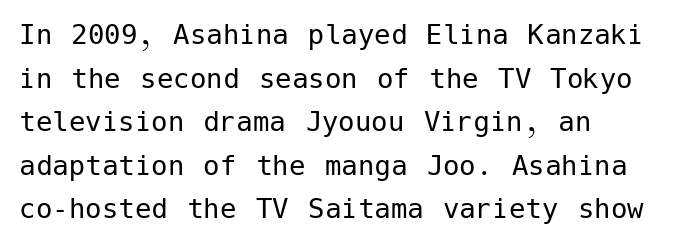
Q: Is the text bold? A: No.
Q: Is the text italic (slanted)? A: No, it is upright.
Q: Is the typeface a serif or a sans-serif typeface? A: Sans-serif.
Q: Is the text underlined? A: No.
Q: How is the paragraph aligned? A: Left-aligned.
Q: Is the spacing between letters normal or unusually wide? A: Normal.
Q: Is the spacing between lines tight, normal or loose? A: Normal.
Q: Width (condensed, normal, or wide)? A: Normal.
Q: Stroke contrast? A: Low.
Q: x-height? A: Medium.
